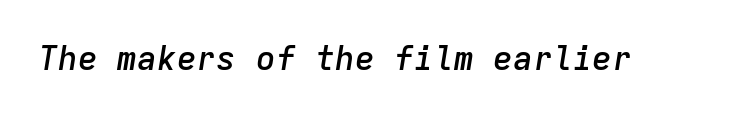
The image shows 33 px semibold type, italic (leaning right), monospaced; set normal letter spacing, not underlined; low stroke contrast and a medium x-height.
